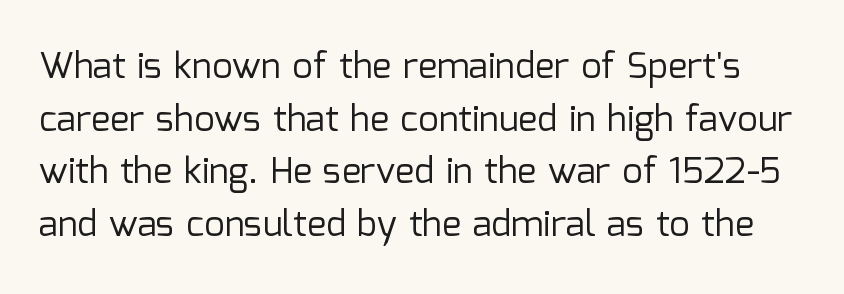
Q: Is the text bold? A: No.
Q: Is the text italic (slanted)? A: No, it is upright.
Q: Is the typeface a serif or a sans-serif typeface? A: Sans-serif.
Q: Is the text underlined? A: No.
Q: Is the spacing between letters normal or unusually wide? A: Normal.
Q: Is the spacing between lines tight, normal or loose? A: Normal.
Q: Width (condensed, normal, or wide)? A: Normal.
Q: Stroke contrast? A: Low.
Q: x-height? A: Medium.
Q: Monospaced? A: No.
